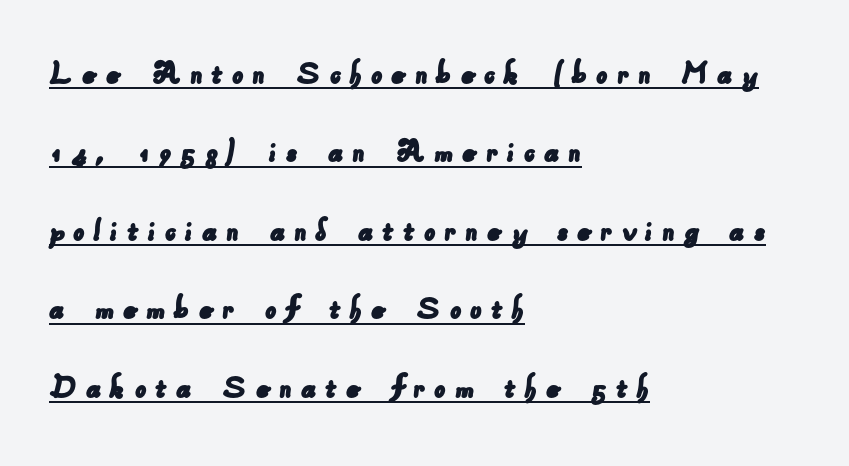
The image shows 36 px sans-serif type; set left-aligned, loose line spacing (2.18x), unusually wide letter spacing (+0.23 em), underlined; low stroke contrast and a small x-height.
